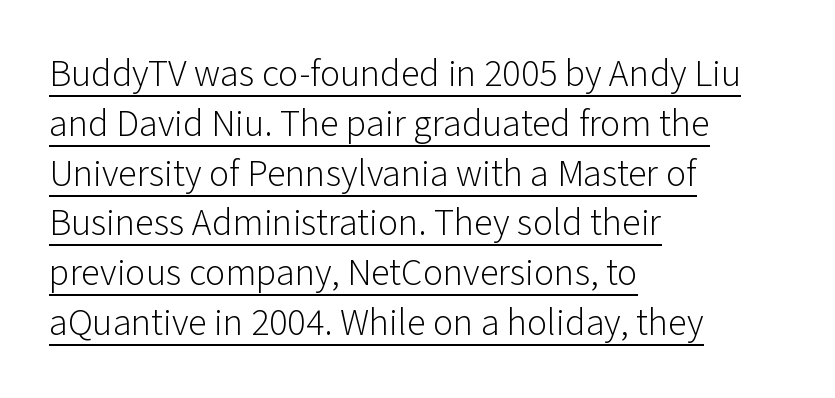
Q: Is the text bold? A: No.
Q: Is the text italic (slanted)? A: No, it is upright.
Q: Is the typeface a serif or a sans-serif typeface? A: Sans-serif.
Q: Is the text underlined? A: Yes.
Q: How is the paragraph aligned? A: Left-aligned.
Q: Is the spacing between letters normal or unusually wide? A: Normal.
Q: Is the spacing between lines tight, normal or loose? A: Normal.
Q: Width (condensed, normal, or wide)? A: Normal.
Q: Stroke contrast? A: Low.
Q: x-height? A: Medium.
Q: Monospaced? A: No.
